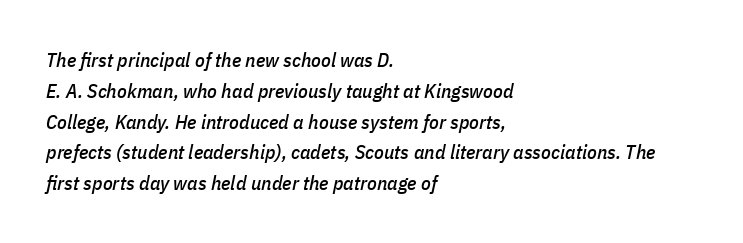
The image shows 20 px text type, italic (leaning right); set left-aligned, normal line spacing (1.54x), normal letter spacing, not underlined.
